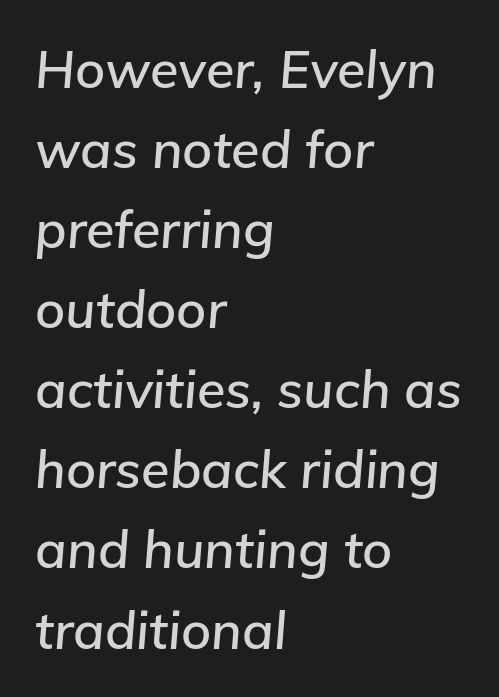
{"italic": "yes", "lean": "right", "slant_degrees": 5, "width": "normal", "stroke_contrast": "low", "x_height": "medium", "monospaced": "no", "underline": "no", "align": "left", "line_spacing": "normal", "line_spacing_ratio": 1.54, "letter_spacing": "normal", "letter_spacing_em": 0.0, "glyph_px": 52}
